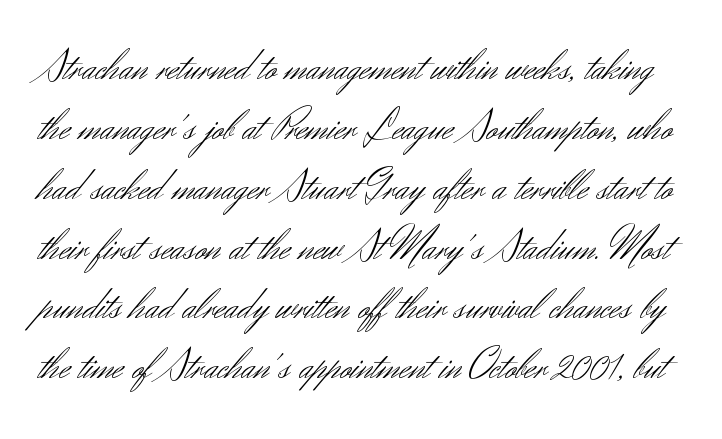
{"serif": "no", "bold": "no", "weight": "light", "width": "normal", "stroke_contrast": "medium", "x_height": "small", "monospaced": "no", "underline": "no", "line_spacing": "normal", "line_spacing_ratio": 1.36, "letter_spacing": "normal", "letter_spacing_em": 0.0, "glyph_px": 44}
